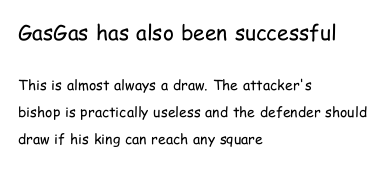
{"italic": "no", "bold": "no", "underline": "no", "align": "left", "line_spacing": "loose", "line_spacing_ratio": 1.93, "letter_spacing": "normal", "letter_spacing_em": 0.0, "larger_block": "first", "size_ratio": 1.5, "glyph_px": 21}
